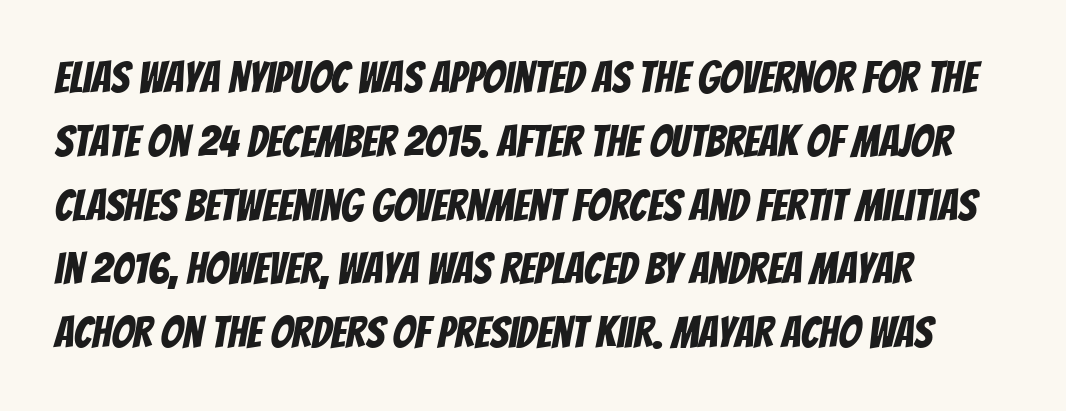
The image shows 44 px condensed sans-serif type; set left-aligned, normal line spacing (1.45x), normal letter spacing, not underlined; low stroke contrast and a large x-height.
